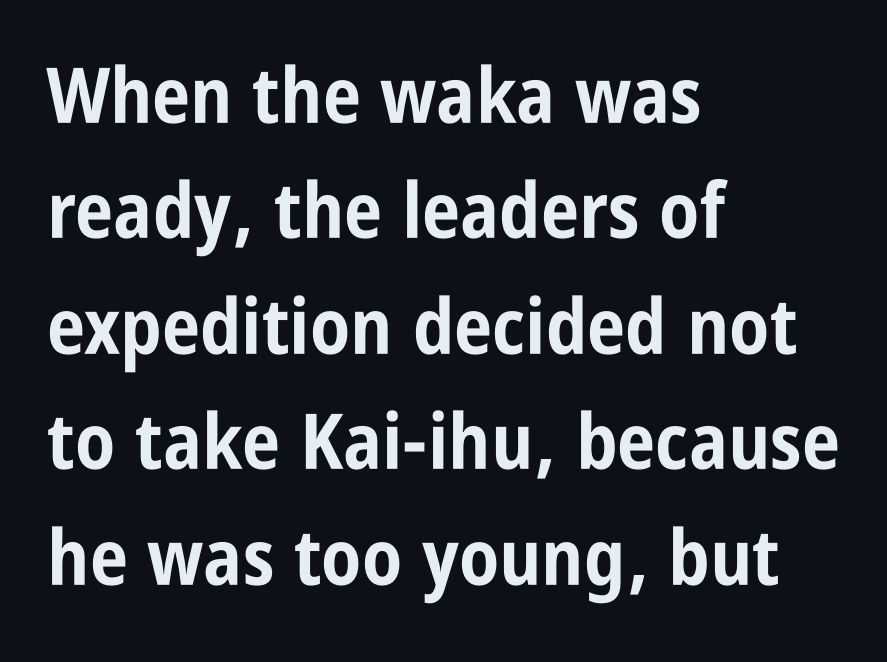
The image shows 77 px bold, condensed sans-serif type, upright; set left-aligned, normal line spacing (1.5x), normal letter spacing, not underlined; low stroke contrast and a large x-height.
